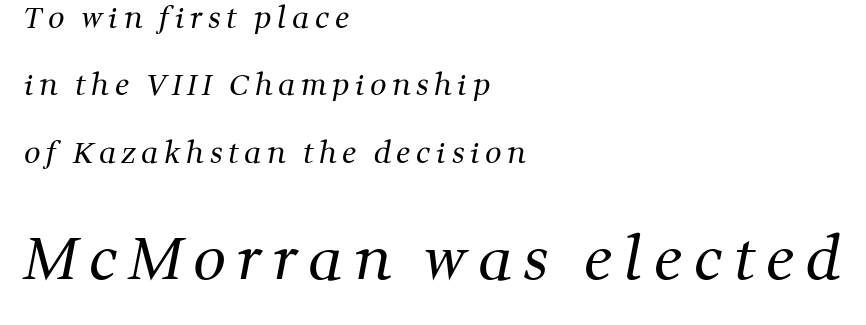
The image shows 58 px regular-weight serif type; set left-aligned, loose line spacing (2.32x), not underlined; the second (bottom) block is 2.0x larger; medium stroke contrast and a medium x-height.
